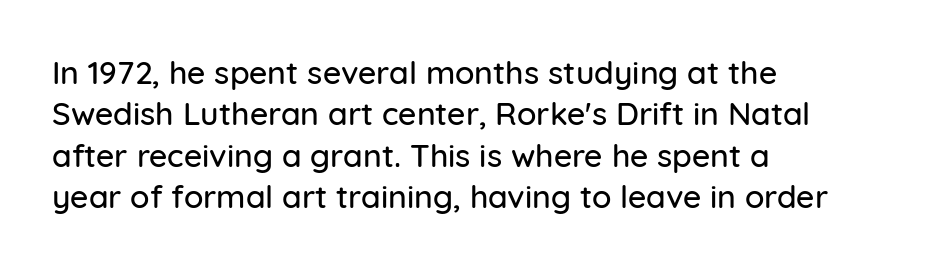
{"serif": "no", "italic": "no", "width": "normal", "stroke_contrast": "low", "x_height": "medium", "monospaced": "no", "underline": "no", "align": "left", "line_spacing": "normal", "line_spacing_ratio": 1.29, "letter_spacing": "normal", "letter_spacing_em": 0.0, "glyph_px": 32}
